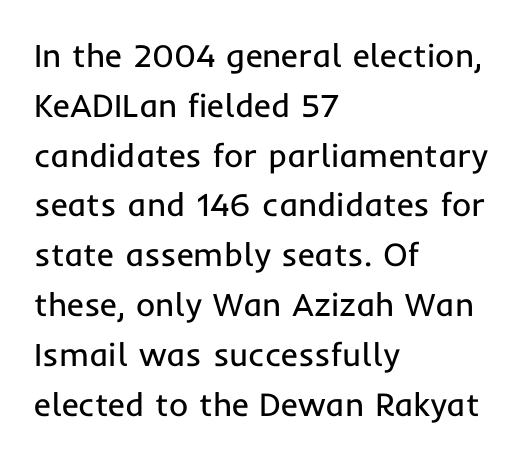
In terms of letterform style, serifs are entirely absent. The glyphs are unaccompanied by any horizontal stroke below them. Varying glyph widths throughout — classic text-font behaviour. Default kerning and tracking; the words read as compact shapes.
